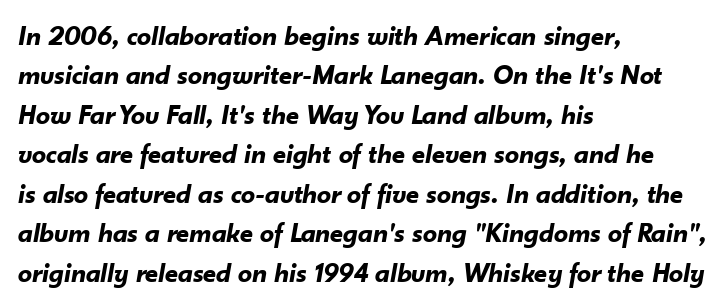
The image shows 28 px bold type, italic (leaning right); set left-aligned, normal line spacing (1.41x), normal letter spacing, not underlined; low stroke contrast and a small x-height.
